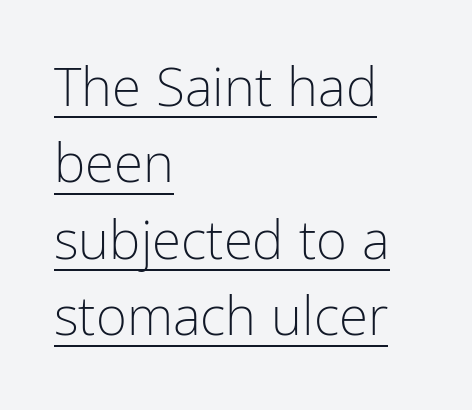
The type is set solid horizontally, with unmodified tracking. The cut favours lightness, reaching ordinary text weight at its darkest. Compared with typical paragraphs, the rows here are spaced about the same. The type sits square on the baseline with zero lean.
